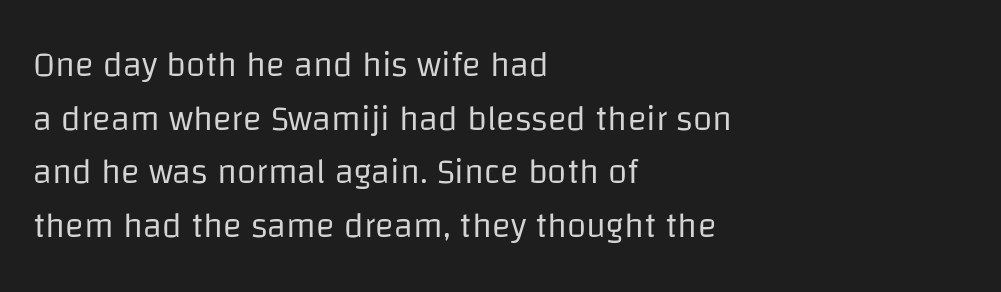
The image shows 35 px regular-weight sans-serif type, upright; set left-aligned, normal line spacing (1.53x), normal letter spacing, not underlined; low stroke contrast and a large x-height.
